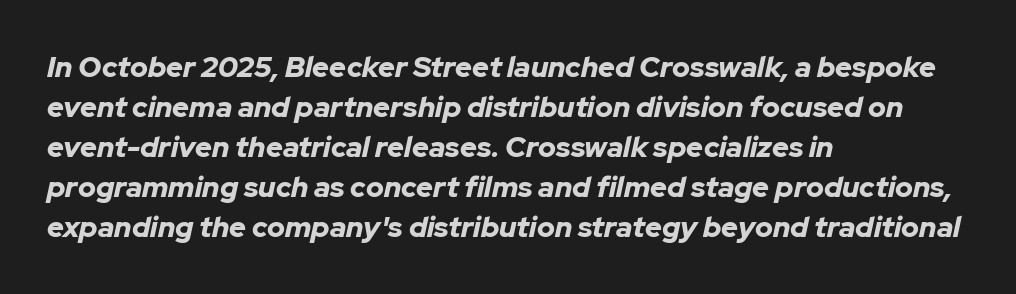
Q: Is the text bold? A: Yes.
Q: Is the text italic (slanted)? A: Yes, it leans right by about 12 degrees.
Q: Is the text underlined? A: No.
Q: How is the paragraph aligned? A: Left-aligned.
Q: Is the spacing between letters normal or unusually wide? A: Normal.
Q: Is the spacing between lines tight, normal or loose? A: Normal.
Q: Width (condensed, normal, or wide)? A: Normal.
Q: Stroke contrast? A: Low.
Q: x-height? A: Medium.
Q: Monospaced? A: No.
